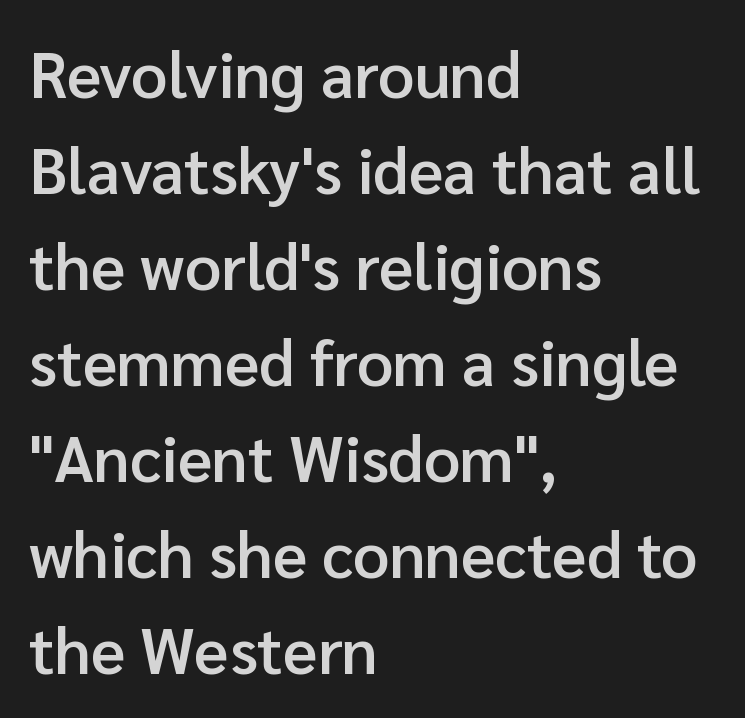
Q: Is the text bold? A: Semi-bold.
Q: Is the text italic (slanted)? A: No, it is upright.
Q: Is the typeface a serif or a sans-serif typeface? A: Sans-serif.
Q: Is the text underlined? A: No.
Q: How is the paragraph aligned? A: Left-aligned.
Q: Is the spacing between letters normal or unusually wide? A: Normal.
Q: Is the spacing between lines tight, normal or loose? A: Normal.
Q: Width (condensed, normal, or wide)? A: Normal.
Q: Stroke contrast? A: Low.
Q: x-height? A: Medium.
Q: Monospaced? A: No.
